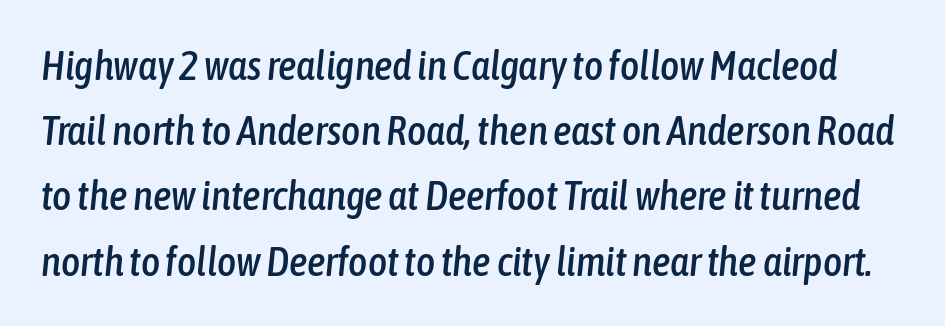
You could not count columns in this text — the font is proportionally spaced. Students, note that the glyphs here touch the page at normal intervals. Summary of vertical rhythm: regular, with standard interline spacing. Only glyphs here, with clear space below each row. Looking at the ascenders, they clearly lean.
